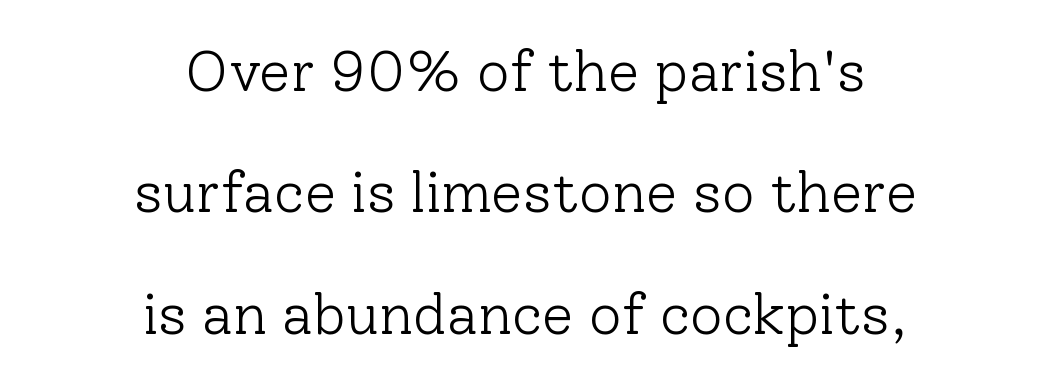
{"serif": "yes", "italic": "no", "bold": "no", "weight": "light", "width": "normal", "stroke_contrast": "low", "x_height": "medium", "monospaced": "no", "underline": "no", "align": "center", "line_spacing": "loose", "line_spacing_ratio": 2.13, "letter_spacing": "normal", "letter_spacing_em": 0.0, "glyph_px": 57}
